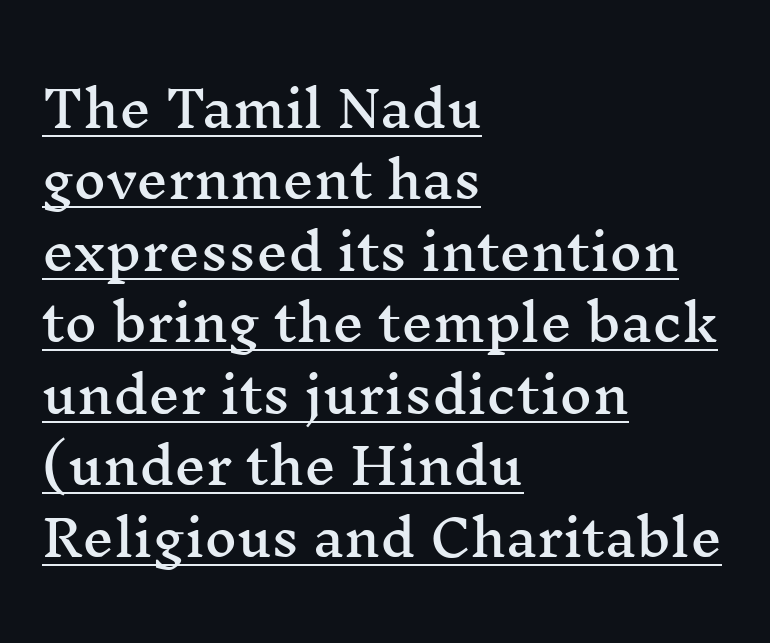
Q: Is the text italic (slanted)? A: No, it is upright.
Q: Is the typeface a serif or a sans-serif typeface? A: Serif.
Q: Is the text underlined? A: Yes.
Q: How is the paragraph aligned? A: Left-aligned.
Q: Is the spacing between letters normal or unusually wide? A: Normal.
Q: Is the spacing between lines tight, normal or loose? A: Normal.
Q: Width (condensed, normal, or wide)? A: Wide.
Q: Stroke contrast? A: Medium.
Q: x-height? A: Medium.
Q: Monospaced? A: No.
